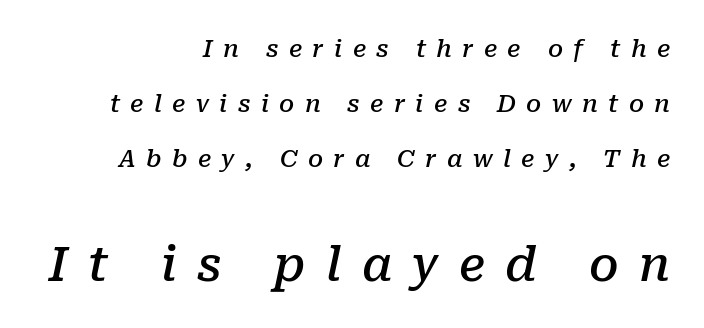
There's an unmistakable incline to the writing here. Whoever set this made the second block the dominant, larger element. Every letter is mildly thick-stroked: semibold rather than bold. A student would call this right alignment; a typographer would say flush right, rag left. Character widths vary here, with narrow letters taking less room than wide ones.
